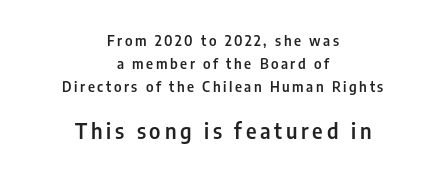
The letters in the lower block stand taller than those in the block above. A clean baseline with only descenders dipping below it. Regular leading. Ordinary non-slanted type is in use. Leftover space on each line is divided equally before and after the words. These lines carry some extra weight — a demibold, not a full bold.
